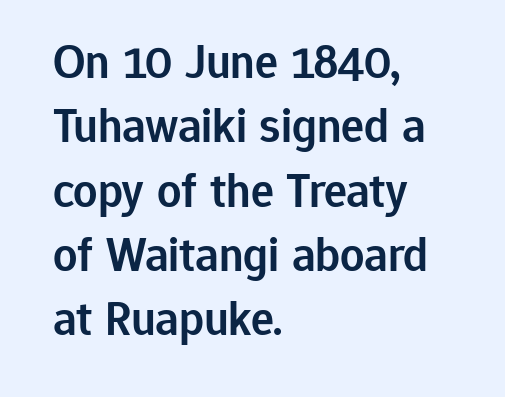
{"serif": "no", "italic": "no", "bold": "semi", "weight": "semibold", "width": "normal", "stroke_contrast": "low", "x_height": "medium", "monospaced": "no", "underline": "no", "align": "left", "line_spacing": "normal", "line_spacing_ratio": 1.34, "letter_spacing": "normal", "letter_spacing_em": 0.0, "glyph_px": 48}
